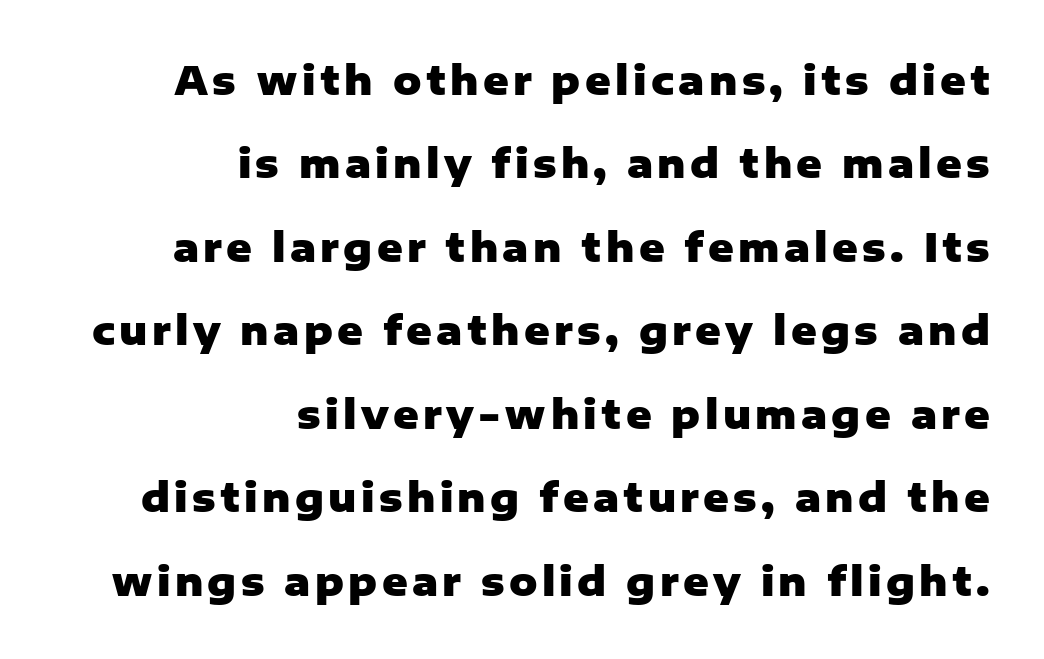
The image shows 39 px heavy sans-serif type, upright; set right-aligned, loose line spacing (2.14x), not underlined; low stroke contrast and a medium x-height.
